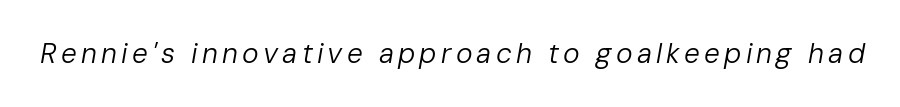
The image shows 28 px regular-weight type, italic (leaning right); set not underlined; low stroke contrast and a medium x-height.
